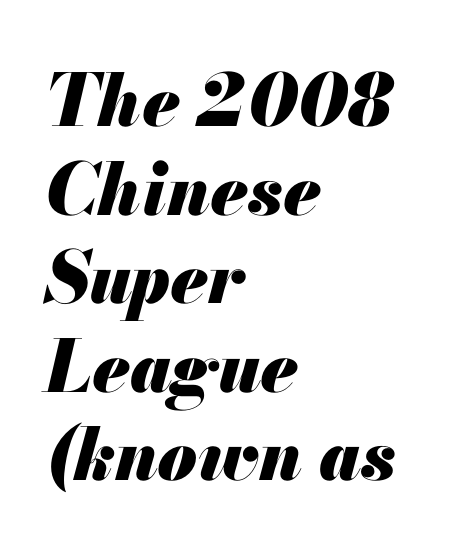
Do the characters align in a grid? No, the font is proportional. Left-aligned paragraph, ragged on the right. Does the weight exceed regular? Yes, all the way to bold. The text carries the slant typical of an italic or oblique font.
